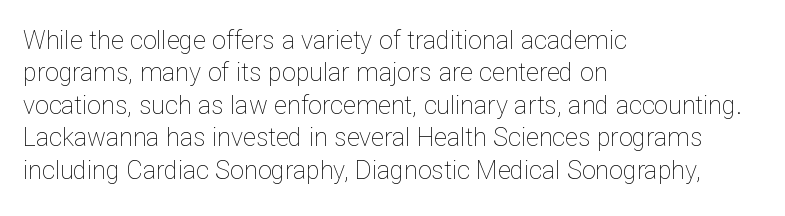
Q: Is the text bold? A: No.
Q: Is the text italic (slanted)? A: No, it is upright.
Q: Is the text underlined? A: No.
Q: How is the paragraph aligned? A: Left-aligned.
Q: Is the spacing between letters normal or unusually wide? A: Normal.
Q: Is the spacing between lines tight, normal or loose? A: Normal.
